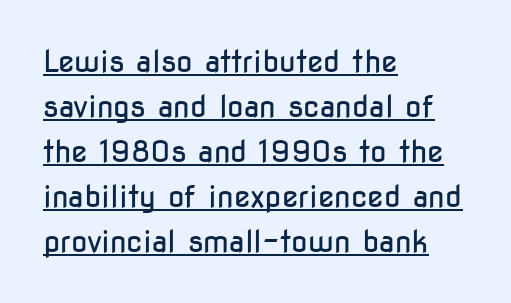
The image shows 30 px regular-weight, condensed sans-serif type, upright; set left-aligned, normal line spacing (1.5x), normal letter spacing, underlined; low stroke contrast and a medium x-height.
